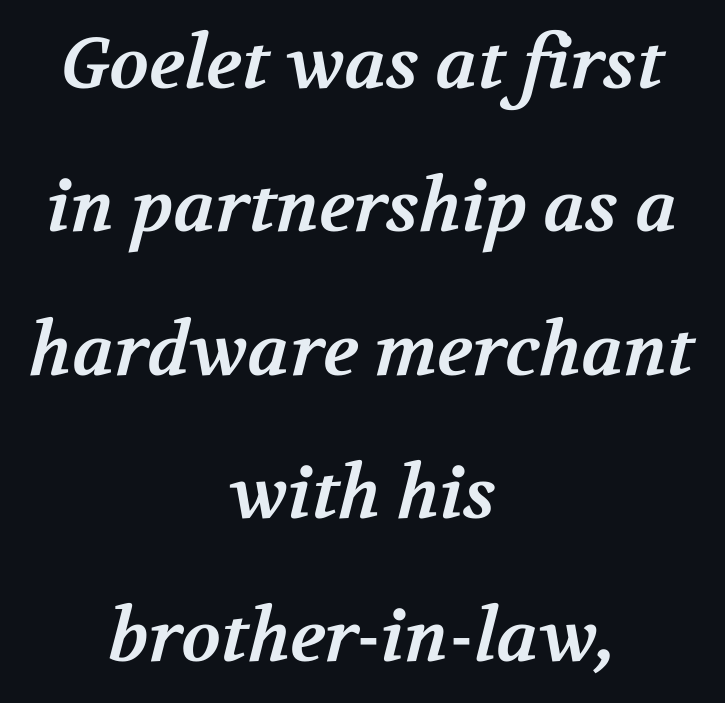
{"serif": "yes", "bold": "yes", "weight": "bold", "width": "normal", "stroke_contrast": "medium", "x_height": "medium", "monospaced": "no", "underline": "no", "align": "center", "line_spacing": "loose", "line_spacing_ratio": 1.99, "letter_spacing": "normal", "letter_spacing_em": 0.0, "glyph_px": 72}
